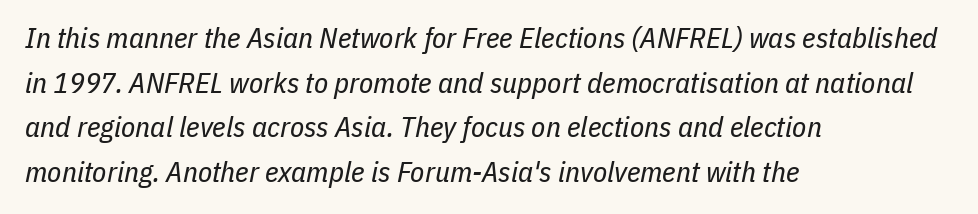
Q: Is the text bold? A: No.
Q: Is the text italic (slanted)? A: Yes, it leans right by about 11 degrees.
Q: Is the text underlined? A: No.
Q: How is the paragraph aligned? A: Left-aligned.
Q: Is the spacing between letters normal or unusually wide? A: Normal.
Q: Is the spacing between lines tight, normal or loose? A: Normal.
Q: Width (condensed, normal, or wide)? A: Condensed.
Q: Stroke contrast? A: Low.
Q: x-height? A: Medium.
Q: Monospaced? A: No.
